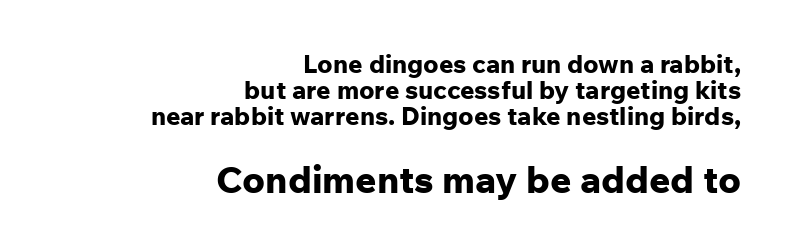
The image shows 37 px bold sans-serif type, upright; set right-aligned, tight line spacing (1.05x), normal letter spacing, not underlined; the second (bottom) block is 1.48x larger; low stroke contrast and a medium x-height.
